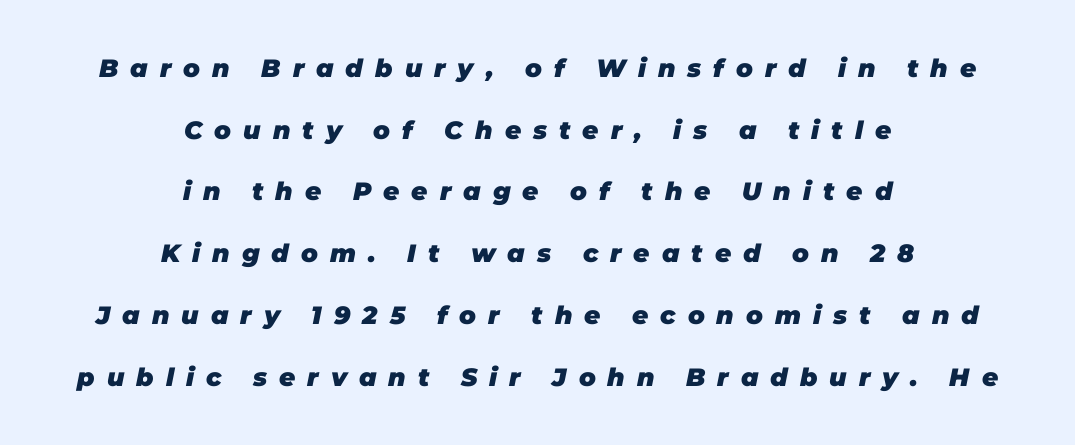
The image shows 25 px bold type, italic (leaning right); set centered, loose line spacing (2.47x), unusually wide letter spacing (+0.48 em), not underlined.
